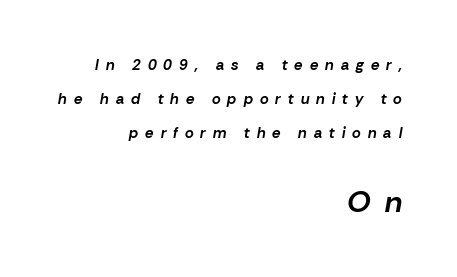
Q: Is the text bold? A: Yes.
Q: Is the text italic (slanted)? A: Yes, it leans right by about 10 degrees.
Q: Is the text underlined? A: No.
Q: How is the paragraph aligned? A: Right-aligned.
Q: Is the spacing between letters normal or unusually wide? A: Unusually wide.
Q: Is the spacing between lines tight, normal or loose? A: Loose.
Q: Which block of text is set in a larger size, the first (top) or the second (bottom)? A: The second (bottom) one.
Q: Width (condensed, normal, or wide)? A: Normal.
Q: Stroke contrast? A: Low.
Q: x-height? A: Medium.
Q: Monospaced? A: No.
